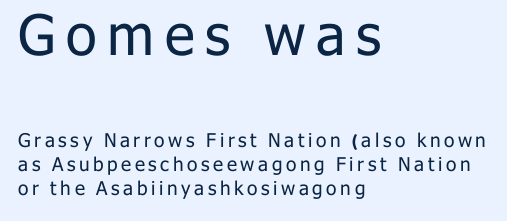
The rows are spaced the way most documents space them. Weight: regular or lighter. This sample is left-justified, so line endings fall wherever the words run out. Character widths vary here, with narrow letters taking less room than wide ones.
